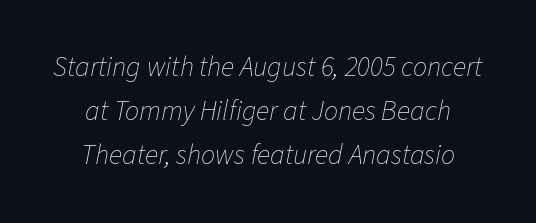
{"italic": "yes", "lean": "right", "slant_degrees": 11, "bold": "no", "weight": "thin", "width": "normal", "stroke_contrast": "low", "x_height": "medium", "monospaced": "no", "underline": "no", "align": "center", "line_spacing": "normal", "line_spacing_ratio": 1.57, "letter_spacing": "normal", "letter_spacing_em": 0.0, "glyph_px": 28}
